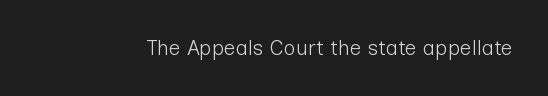
Q: Is the text bold? A: No.
Q: Is the text italic (slanted)? A: No, it is upright.
Q: Is the text underlined? A: No.
Q: Is the spacing between letters normal or unusually wide? A: Normal.
